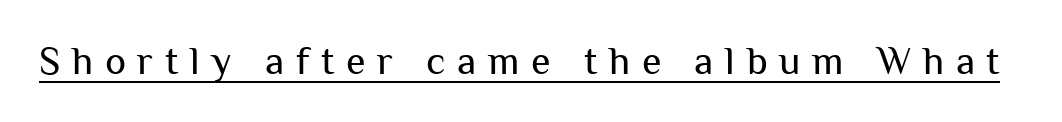
Q: Is the text bold? A: No.
Q: Is the text italic (slanted)? A: No, it is upright.
Q: Is the typeface a serif or a sans-serif typeface? A: Sans-serif.
Q: Is the text underlined? A: Yes.
Q: Is the spacing between letters normal or unusually wide? A: Unusually wide.
Q: Width (condensed, normal, or wide)? A: Normal.
Q: Stroke contrast? A: Medium.
Q: x-height? A: Medium.
Q: Monospaced? A: No.
